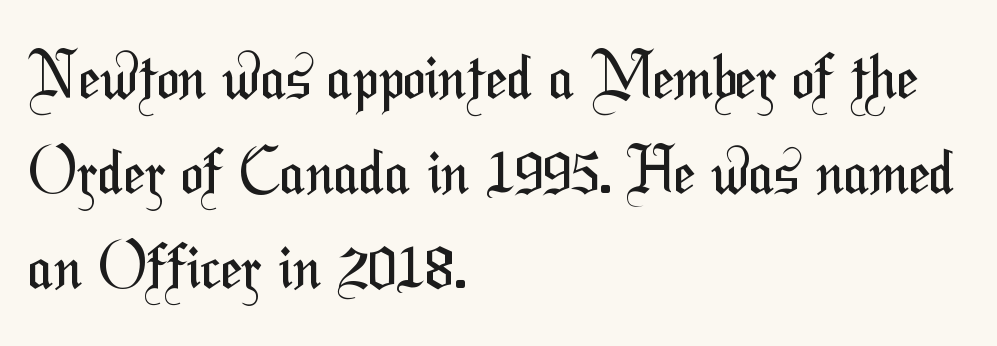
Q: Is the text bold? A: No.
Q: Is the typeface a serif or a sans-serif typeface? A: Sans-serif.
Q: Is the text underlined? A: No.
Q: How is the paragraph aligned? A: Left-aligned.
Q: Is the spacing between letters normal or unusually wide? A: Normal.
Q: Is the spacing between lines tight, normal or loose? A: Normal.
Q: Width (condensed, normal, or wide)? A: Condensed.
Q: Stroke contrast? A: Medium.
Q: x-height? A: Medium.
Q: Monospaced? A: No.
